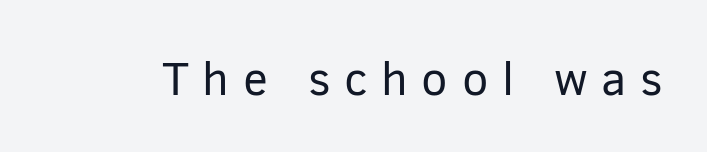
Q: Is the text bold? A: No.
Q: Is the text italic (slanted)? A: No, it is upright.
Q: Is the typeface a serif or a sans-serif typeface? A: Sans-serif.
Q: Is the text underlined? A: No.
Q: Is the spacing between letters normal or unusually wide? A: Unusually wide.
Q: Width (condensed, normal, or wide)? A: Normal.
Q: Stroke contrast? A: Low.
Q: x-height? A: Medium.
Q: Monospaced? A: No.
